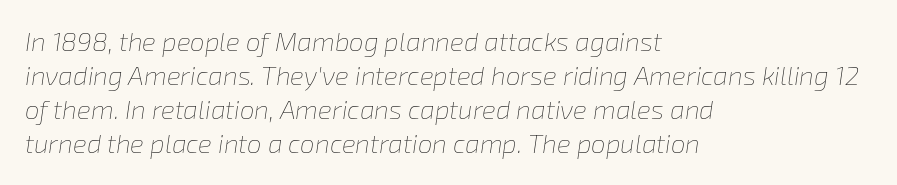
{"italic": "yes", "lean": "right", "slant_degrees": 8, "bold": "no", "underline": "no", "align": "left", "line_spacing": "normal", "line_spacing_ratio": 1.31, "letter_spacing": "normal", "letter_spacing_em": 0.0, "glyph_px": 26}
